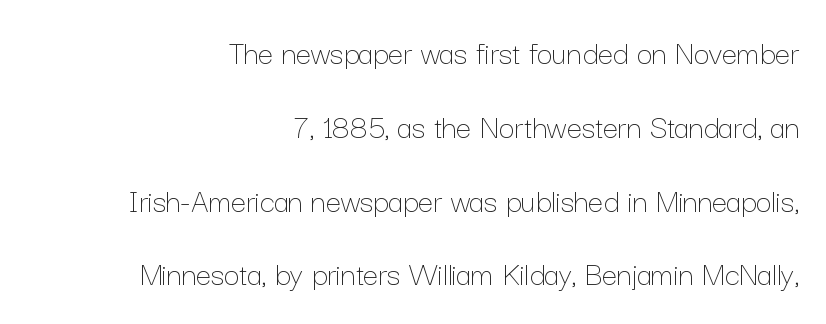
{"italic": "no", "bold": "no", "weight": "thin", "width": "normal", "stroke_contrast": "low", "x_height": "medium", "monospaced": "no", "underline": "no", "align": "right", "line_spacing": "loose", "line_spacing_ratio": 2.17, "letter_spacing": "normal", "letter_spacing_em": 0.0, "glyph_px": 34}
